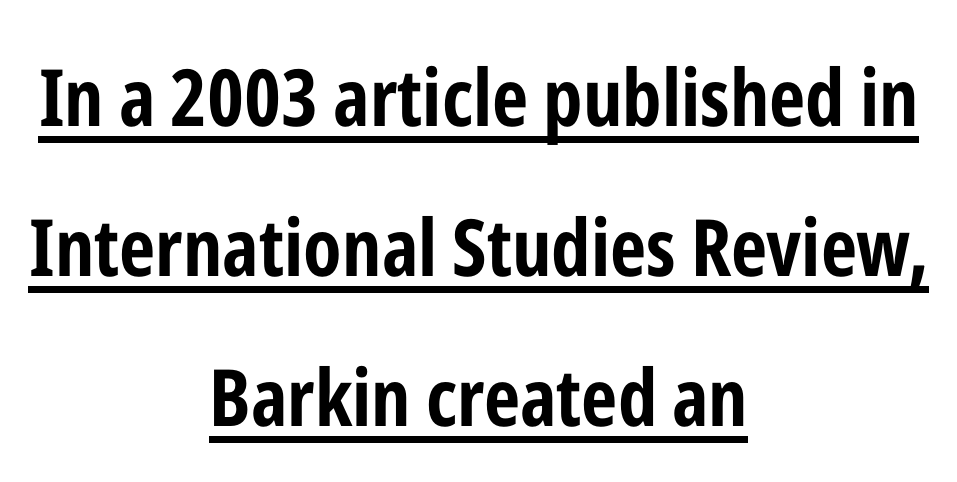
The image shows 79 px bold, condensed sans-serif type, upright; set centered, loose line spacing (1.9x), normal letter spacing, underlined; low stroke contrast and a medium x-height.
